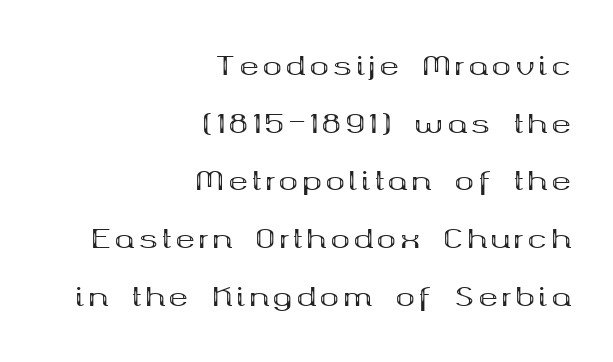
The image shows 26 px bold type, upright; set right-aligned, loose line spacing (2.22x), not underlined.
